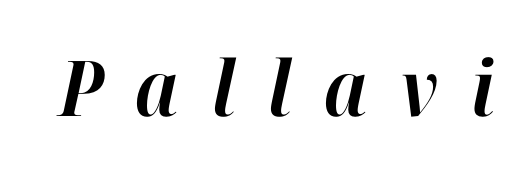
The letters advance in unequal steps, a hallmark of proportional type. Students, this is bold: see how much ink each stroke carries. Designer's note — italics engaged. The line texture is sparse and dotted thanks to wide tracking. The words here are not underlined.
